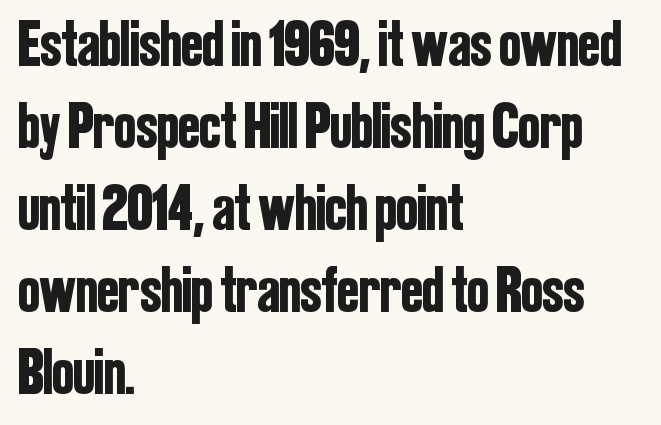
The image shows 64 px condensed sans-serif type, upright; set left-aligned, normal line spacing (1.28x), normal letter spacing, not underlined; low stroke contrast and a medium x-height.
